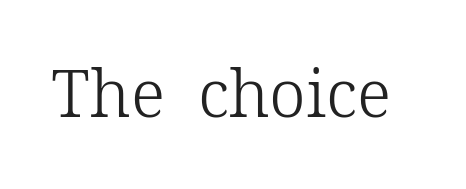
{"serif": "yes", "italic": "no", "bold": "no", "weight": "light", "width": "normal", "stroke_contrast": "low", "x_height": "medium", "monospaced": "no", "underline": "no", "letter_spacing": "normal", "letter_spacing_em": 0.0, "glyph_px": 66}
